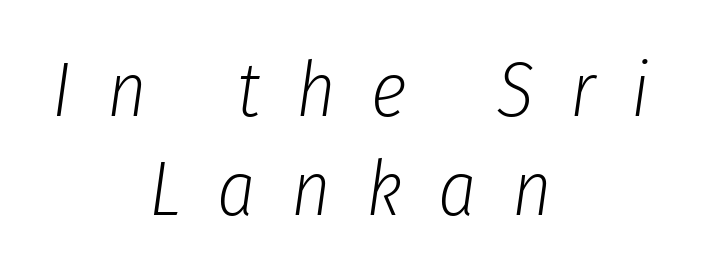
The image shows 76 px light, condensed type, italic (leaning right); set centered, normal line spacing (1.3x), unusually wide letter spacing (+0.47 em), not underlined; low stroke contrast and a medium x-height.
